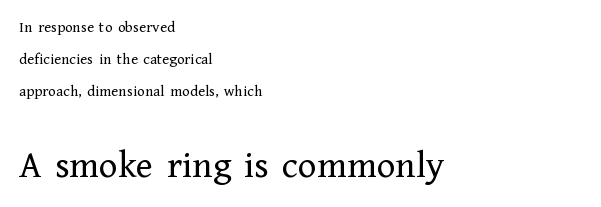
This reads as an unemphasized weight, regular at the heaviest. Letter spacing: default. Little horizontal feet cap the strokes, marking this as serif type. All the whitespace from short lines collects on the right.
